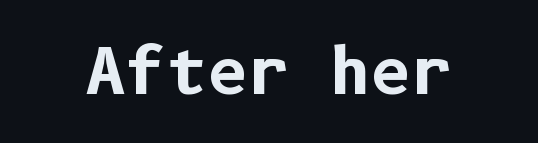
Posture: vertical. The rendering keeps characters at their native spacing. Thick stems and heavy bowls — unmistakably bold. Observe the absence of serifs on each vertical stroke in this sample. The baseline area is clear.
